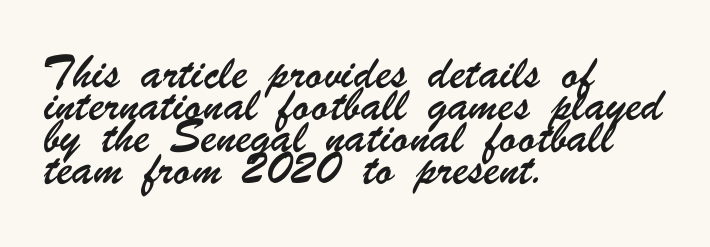
This block has exactly the height ordinary leading produces. Line beginnings align vertically; line endings do not. Descenders are the only things crossing below the line. Nothing unusual about the tracking: characters are spaced as the font intends.
